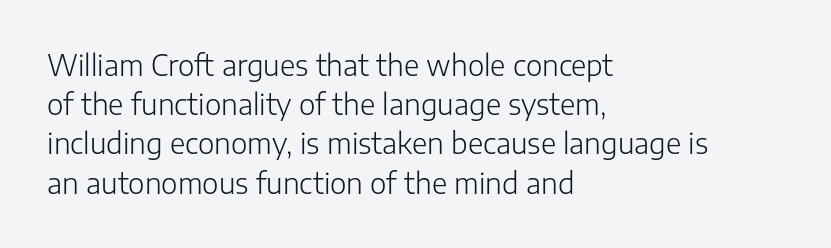
The characters display no serif detailing; their extremities are plain. Quick note: underline off. No italicization has been applied; the sample stays upright. The block of text has a typical density, with ordinary space between rows. The characters are drawn with everyday or finer stroke widths. Nobody touched the tracking dial on this one.
